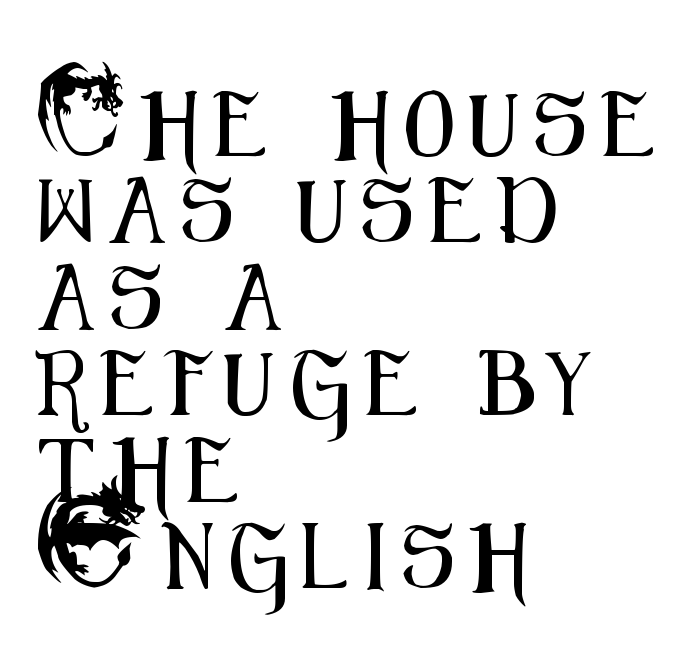
The image shows 65 px condensed sans-serif type, upright; set left-aligned, normal line spacing (1.33x), unusually wide letter spacing (+0.25 em), not underlined; medium stroke contrast and a small x-height.
